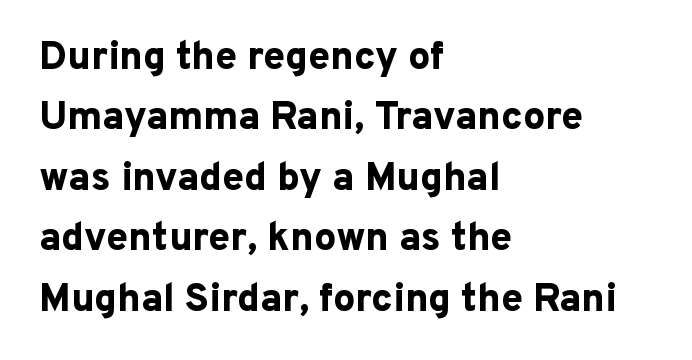
The image shows 39 px bold sans-serif type, upright; set left-aligned, normal line spacing (1.55x), normal letter spacing, not underlined; low stroke contrast and a medium x-height.
